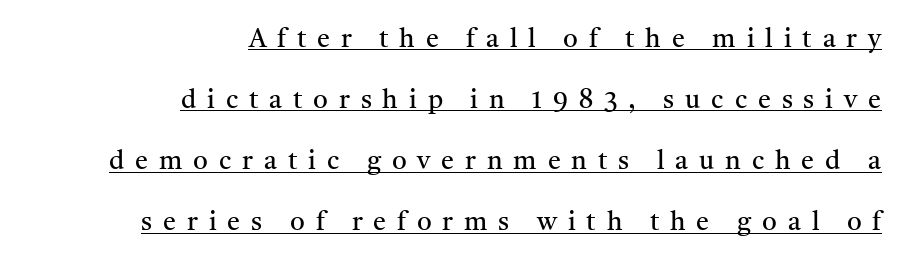
The image shows 26 px text type, upright; set right-aligned, loose line spacing (2.35x), unusually wide letter spacing (+0.42 em), underlined.
